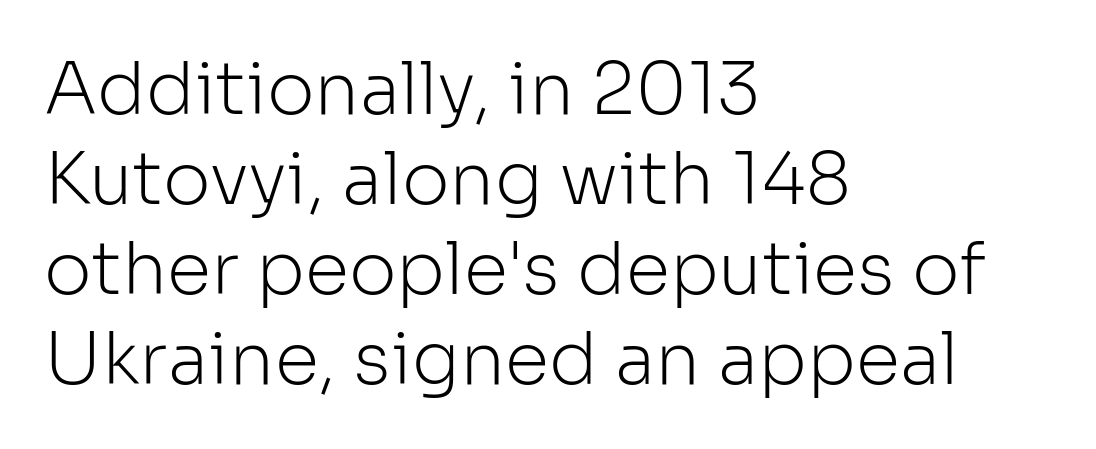
Weight: not bold — regular or lighter. The rendering uses natural spacing where letterforms have individual widths. This is the regular roman posture of the typeface. In terms of leading, this rendering sits right in the middle.
